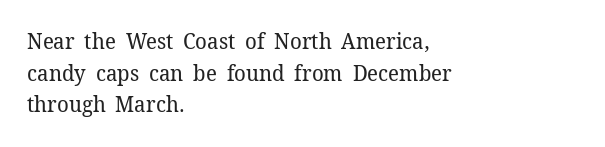
Q: Is the text bold? A: No.
Q: Is the text italic (slanted)? A: No, it is upright.
Q: Is the text underlined? A: No.
Q: How is the paragraph aligned? A: Left-aligned.
Q: Is the spacing between letters normal or unusually wide? A: Normal.
Q: Is the spacing between lines tight, normal or loose? A: Normal.
